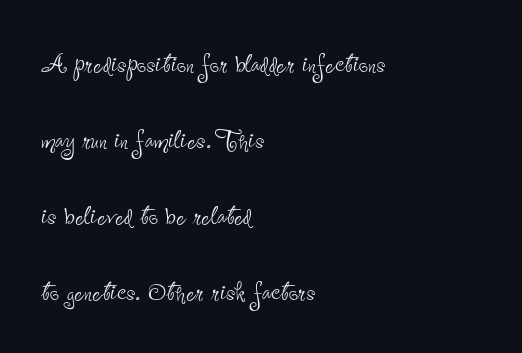
The image shows 33 px thin, condensed sans-serif type; set left-aligned, loose line spacing (2.3x), normal letter spacing, not underlined; low stroke contrast and a small x-height.
